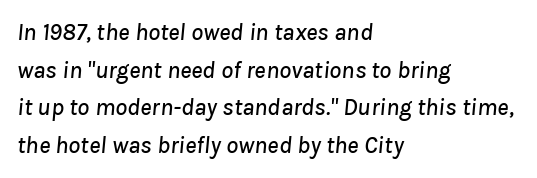
Q: Is the text italic (slanted)? A: Yes, it leans right by about 8 degrees.
Q: Is the text underlined? A: No.
Q: How is the paragraph aligned? A: Left-aligned.
Q: Is the spacing between letters normal or unusually wide? A: Normal.
Q: Is the spacing between lines tight, normal or loose? A: Normal.
